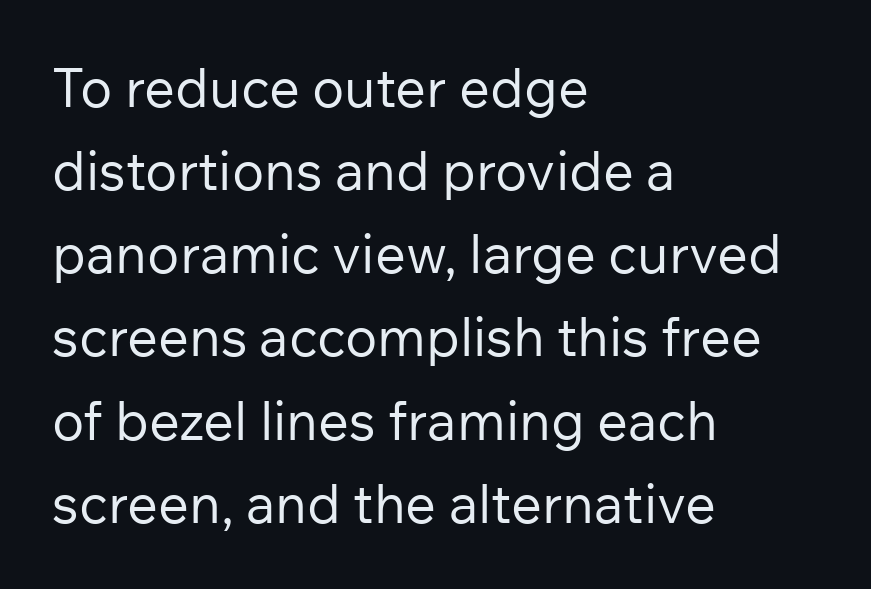
Left-aligned paragraph, ragged on the right. The line texture is even and compact thanks to regular tracking. Whoever set this chose a conventional vertical rhythm. Glance below the letters and you will spot only blank space. You could not count columns in this text — the font is proportionally spaced.
